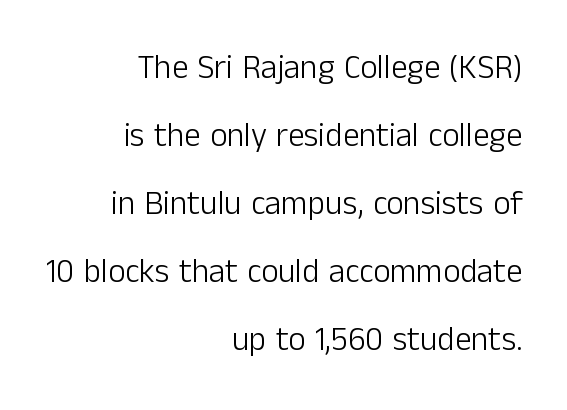
The image shows 33 px light sans-serif type, upright; set right-aligned, loose line spacing (2.06x), normal letter spacing, not underlined; low stroke contrast and a medium x-height.
